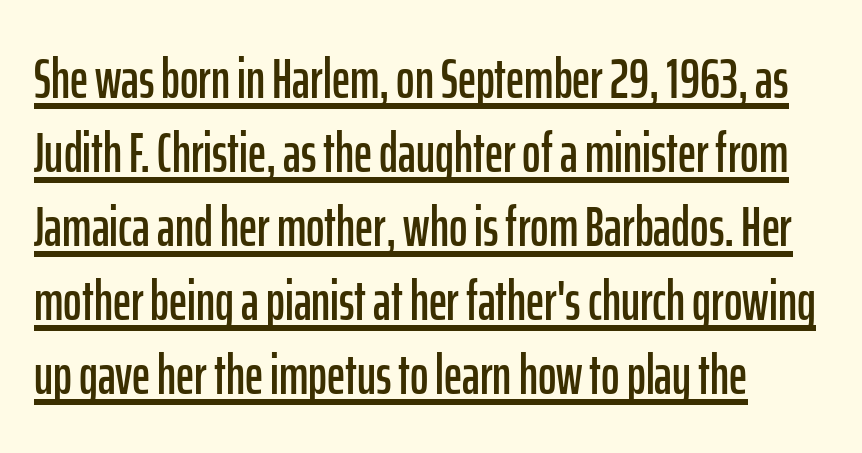
Note: no serifs on the glyphs. A student would call this left alignment; a typographer would say flush left, rag right. This sample uses an upright cut, with every glyph sitting square on the baseline. Normally led — the rows are evenly, conventionally spaced. Compared with undecorated copy, this sample adds a rule below the words.
